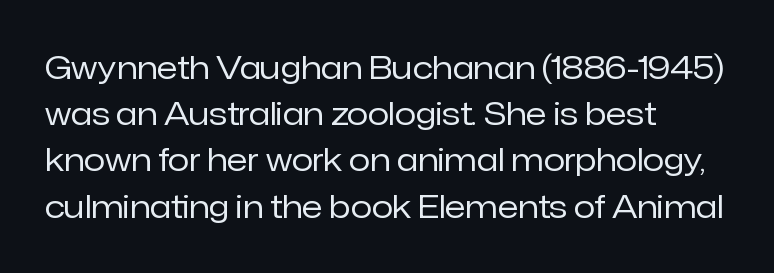
{"serif": "no", "italic": "no", "bold": "no", "weight": "regular", "width": "normal", "stroke_contrast": "low", "x_height": "medium", "monospaced": "no", "underline": "no", "align": "left", "line_spacing": "normal", "line_spacing_ratio": 1.49, "letter_spacing": "normal", "letter_spacing_em": 0.0, "glyph_px": 31}
